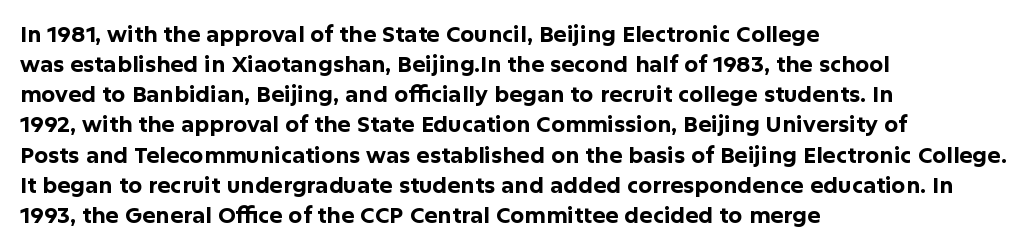
The image shows 22 px bold type, upright; set left-aligned, normal line spacing (1.37x), normal letter spacing, not underlined.
